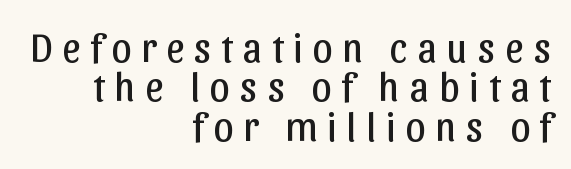
The designer went with a sans here, leaving each stem footless. Here the designer chose a conventional face with non-uniform glyph widths. The text block is weighted toward the right margin, trailing off unevenly leftward. No italicization has been applied; the sample stays upright. Stems here are at most as thick as an everyday book face. One glance says dense: line gaps are narrower than usual.
